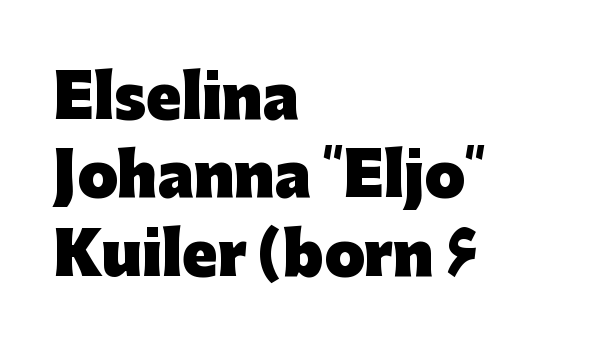
The image shows 58 px heavy sans-serif type, upright; set left-aligned, normal line spacing (1.35x), normal letter spacing, not underlined; low stroke contrast and a medium x-height.
